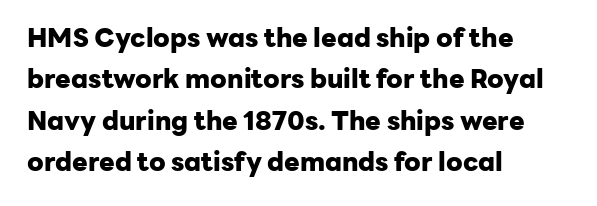
Q: Is the text bold? A: Yes.
Q: Is the text italic (slanted)? A: No, it is upright.
Q: Is the text underlined? A: No.
Q: How is the paragraph aligned? A: Left-aligned.
Q: Is the spacing between letters normal or unusually wide? A: Normal.
Q: Is the spacing between lines tight, normal or loose? A: Normal.
